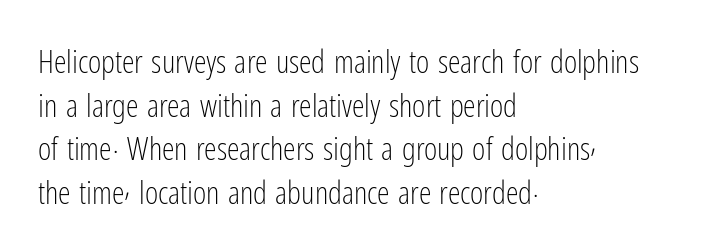
Q: Is the text bold? A: No.
Q: Is the text italic (slanted)? A: No, it is upright.
Q: Is the typeface a serif or a sans-serif typeface? A: Sans-serif.
Q: Is the text underlined? A: No.
Q: How is the paragraph aligned? A: Left-aligned.
Q: Is the spacing between letters normal or unusually wide? A: Normal.
Q: Is the spacing between lines tight, normal or loose? A: Normal.
Q: Width (condensed, normal, or wide)? A: Condensed.
Q: Stroke contrast? A: Low.
Q: x-height? A: Medium.
Q: Monospaced? A: No.
